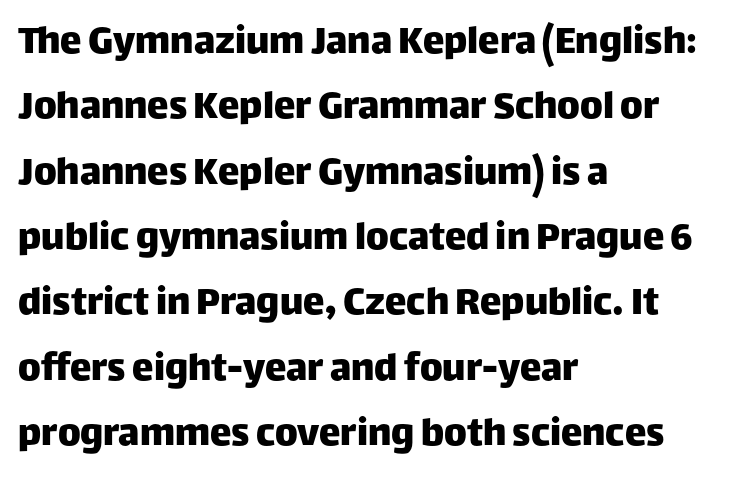
The image shows 43 px sans-serif type, upright; set left-aligned, normal line spacing (1.52x), normal letter spacing, not underlined; low stroke contrast and a large x-height.
